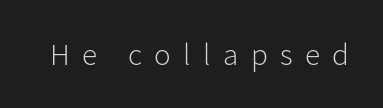
The image shows 31 px light sans-serif type, upright; set unusually wide letter spacing (+0.4 em), not underlined; low stroke contrast and a medium x-height.
